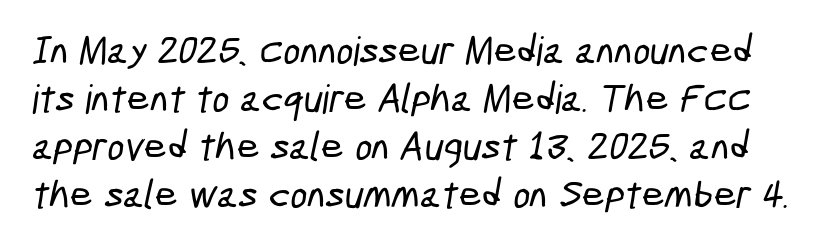
{"serif": "no", "width": "condensed", "stroke_contrast": "low", "x_height": "medium", "monospaced": "no", "underline": "no", "line_spacing_ratio": 1.2, "letter_spacing": "normal", "letter_spacing_em": 0.0, "glyph_px": 40}
